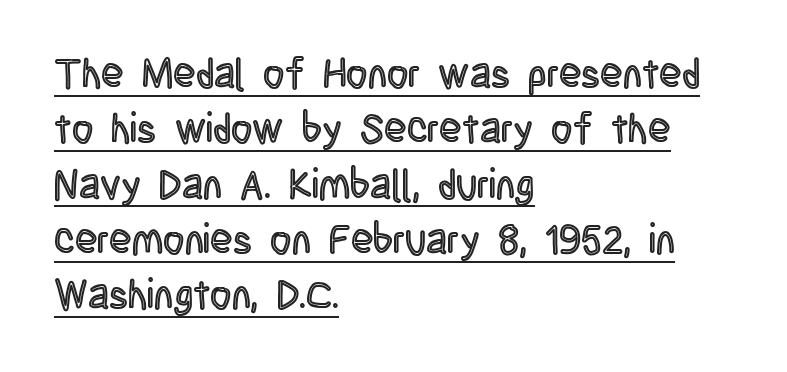
A rule runs beneath these lines of type. Students, note that the glyphs here touch the page at normal intervals. These lines are set flush left with a ragged right edge. The lettering holds an erect, upright posture throughout. How would I describe the line gaps? Plain and ordinary.
